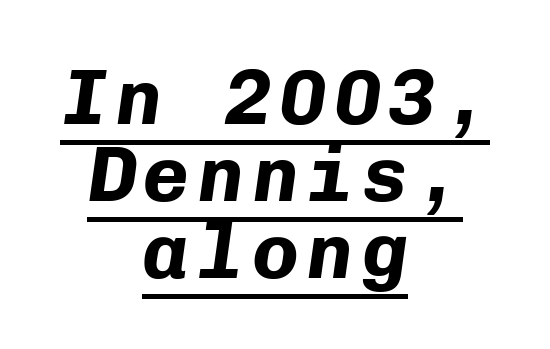
The image shows 78 px bold type, italic (leaning right), monospaced; set centered, tight line spacing (0.99x), underlined; low stroke contrast and a medium x-height.
